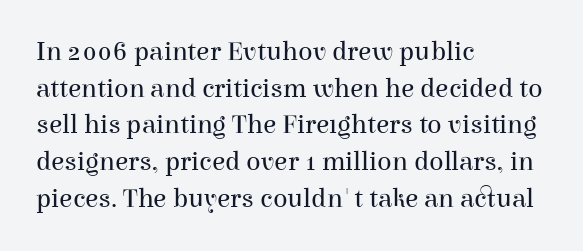
{"italic": "no", "bold": "no", "underline": "no", "align": "left", "line_spacing": "normal", "line_spacing_ratio": 1.36, "letter_spacing": "normal", "letter_spacing_em": 0.0, "glyph_px": 27}
